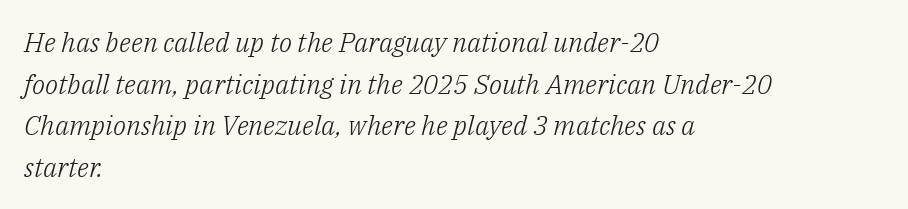
The glyphs look as if they've been sheared to an angle. Unbolded letterforms with no extra heft. Compared with typical body copy, the letter spacing here is the same. The rendering uses a moderate line-height, typical for paragraphs. The setting favours the left margin, as ordinary paragraphs usually do.
